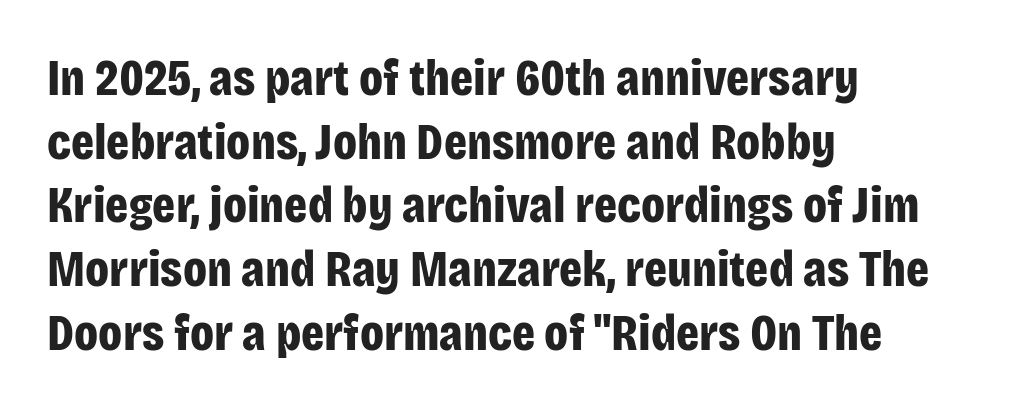
The image shows 51 px bold, condensed sans-serif type, upright; set left-aligned, normal line spacing (1.25x), normal letter spacing, not underlined; low stroke contrast and a large x-height.
